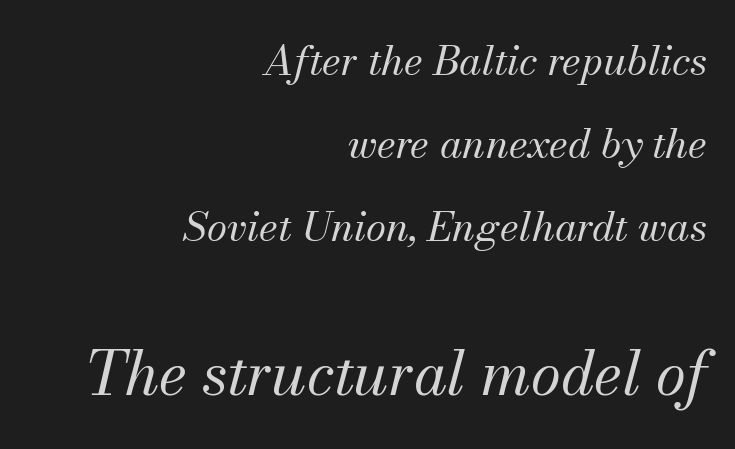
Q: Is the text bold? A: No.
Q: Is the text italic (slanted)? A: Yes, it leans right by about 13 degrees.
Q: Is the typeface a serif or a sans-serif typeface? A: Serif.
Q: Is the text underlined? A: No.
Q: How is the paragraph aligned? A: Right-aligned.
Q: Is the spacing between letters normal or unusually wide? A: Normal.
Q: Is the spacing between lines tight, normal or loose? A: Loose.
Q: Which block of text is set in a larger size, the first (top) or the second (bottom)? A: The second (bottom) one.
Q: Width (condensed, normal, or wide)? A: Normal.
Q: Stroke contrast? A: Medium.
Q: x-height? A: Small.
Q: Monospaced? A: No.
